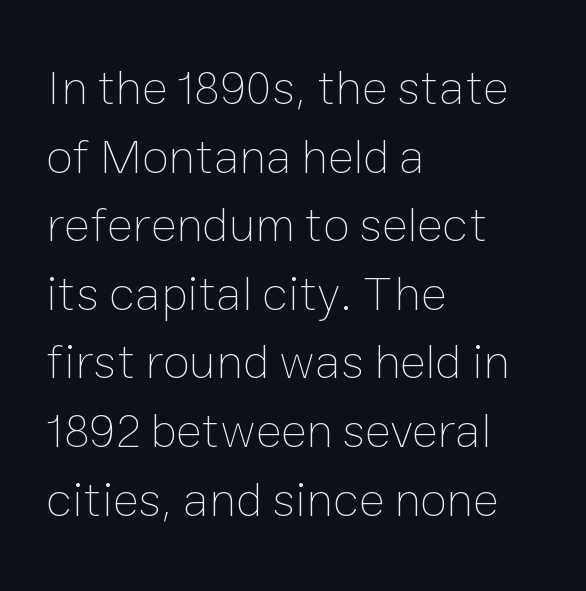
The image shows 49 px thin type, upright; set left-aligned, normal line spacing (1.4x), normal letter spacing, not underlined; low stroke contrast and a medium x-height.
